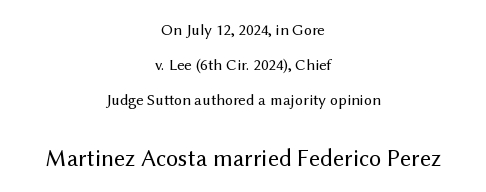
This rendering leaves character spacing at its baseline value. Horizontal bands of white between lines are thick stripes. The strokes carry an ordinary text weight at most. The lines in this sample share a center point and differ in where they start and stop.
